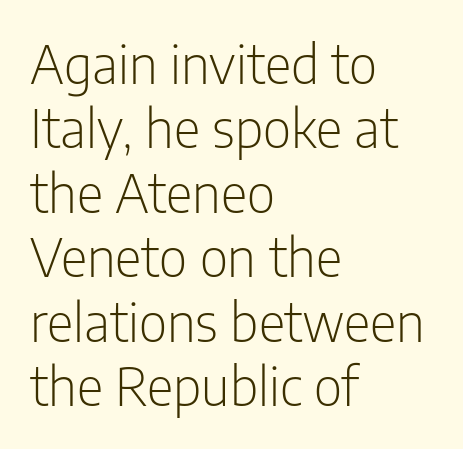
Q: Is the text bold? A: No.
Q: Is the text italic (slanted)? A: No, it is upright.
Q: Is the typeface a serif or a sans-serif typeface? A: Sans-serif.
Q: Is the text underlined? A: No.
Q: How is the paragraph aligned? A: Left-aligned.
Q: Is the spacing between letters normal or unusually wide? A: Normal.
Q: Width (condensed, normal, or wide)? A: Condensed.
Q: Stroke contrast? A: Low.
Q: x-height? A: Medium.
Q: Monospaced? A: No.
